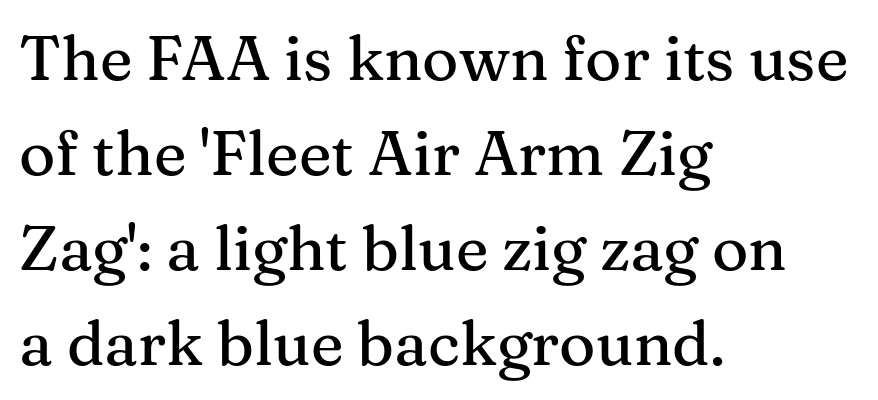
This rendering employs a face with finishing strokes, i.e., a serif. Ascenders rise straight up at ninety degrees. Normally led — the rows are evenly, conventionally spaced. The string is rendered with underlining switched off. Short note: letters normally spaced. Spacing verdict: proportional, widths tailored to each character.
